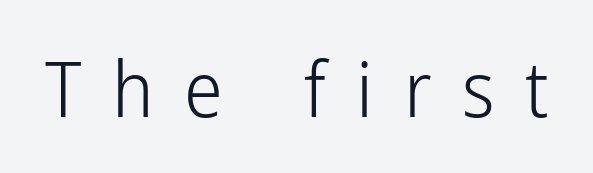
Q: Is the text bold? A: No.
Q: Is the text italic (slanted)? A: No, it is upright.
Q: Is the typeface a serif or a sans-serif typeface? A: Sans-serif.
Q: Is the text underlined? A: No.
Q: Is the spacing between letters normal or unusually wide? A: Unusually wide.
Q: Width (condensed, normal, or wide)? A: Condensed.
Q: Stroke contrast? A: Low.
Q: x-height? A: Medium.
Q: Monospaced? A: No.
